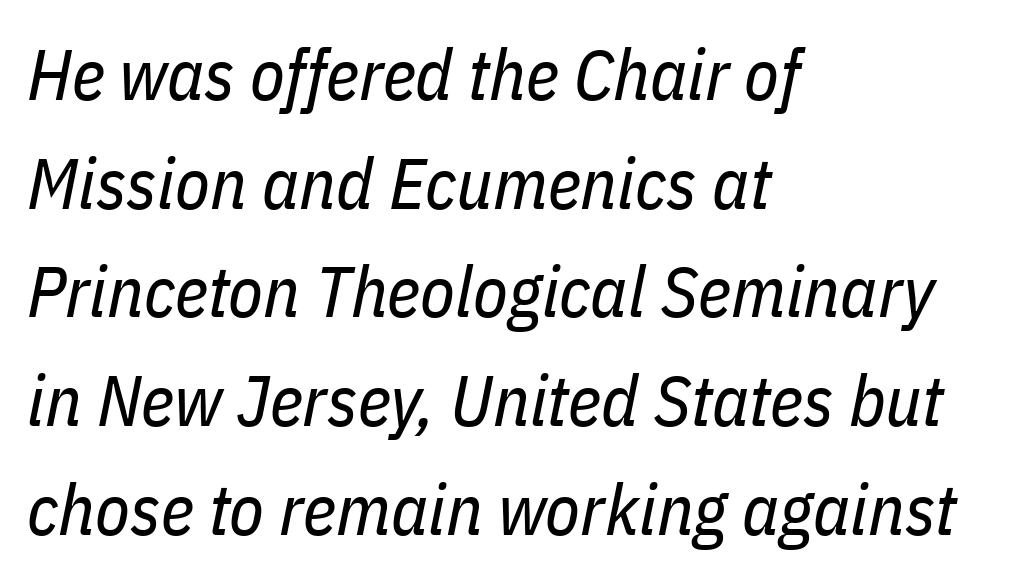
The lines are quadded left. Is the stroke heavy? The answer is a plain regular-or-lighter. Compared with typical body copy, the letter spacing here is the same. Think of a printed novel: that variable character pitch is what you see here.
